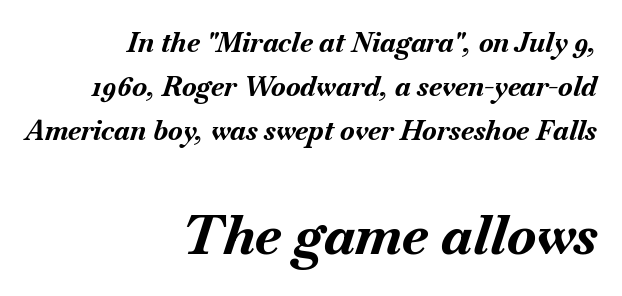
{"italic": "yes", "lean": "right", "slant_degrees": 18, "bold": "yes", "weight": "bold", "width": "normal", "stroke_contrast": "medium", "x_height": "small", "monospaced": "no", "underline": "no", "align": "right", "line_spacing": "normal", "line_spacing_ratio": 1.63, "letter_spacing": "normal", "letter_spacing_em": 0.0, "larger_block": "second", "size_ratio": 2.0, "glyph_px": 54}
